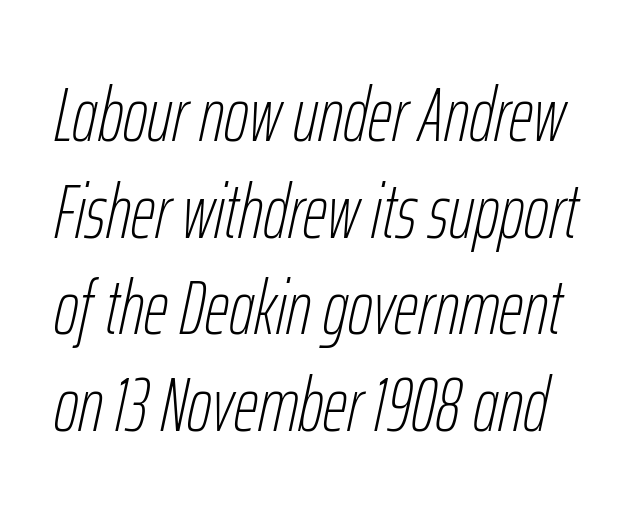
You could not count columns in this text — the font is proportionally spaced. Line spacing here is normal. A bare baseline throughout the passage. No chunkiness to these letters — they're not bold. The passage shown has conventional tracking throughout. Looking at the ascenders, they clearly lean.
